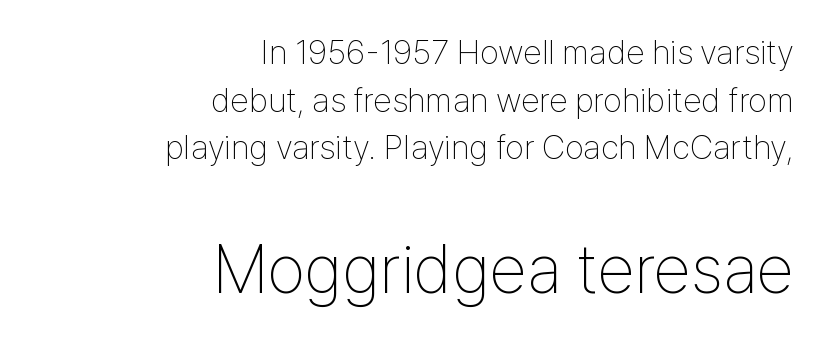
{"serif": "no", "italic": "no", "bold": "no", "weight": "thin", "width": "condensed", "stroke_contrast": "low", "x_height": "medium", "monospaced": "no", "underline": "no", "align": "right", "line_spacing": "normal", "line_spacing_ratio": 1.4, "letter_spacing": "normal", "letter_spacing_em": 0.0, "larger_block": "second", "size_ratio": 2.0, "glyph_px": 68}
